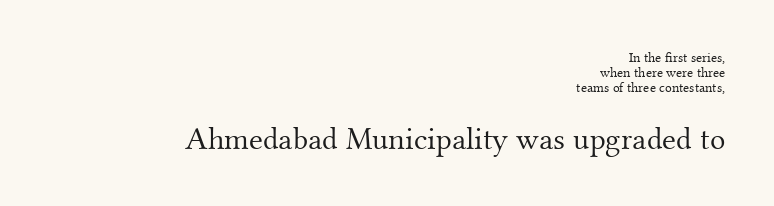
The image shows 32 px light serif type, upright; set right-aligned, tight line spacing (1.07x), normal letter spacing, not underlined; the second (bottom) block is 2.29x larger; medium stroke contrast and a small x-height.
